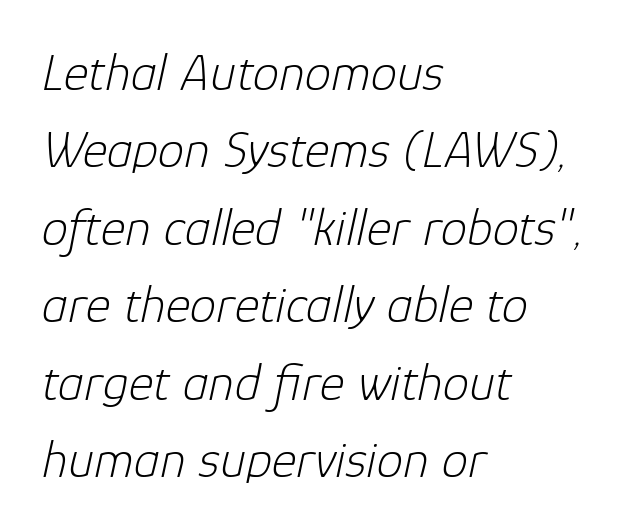
{"italic": "yes", "lean": "right", "slant_degrees": 12, "bold": "no", "weight": "light", "width": "normal", "stroke_contrast": "low", "x_height": "medium", "monospaced": "no", "underline": "no", "align": "left", "line_spacing": "normal", "line_spacing_ratio": 1.46, "letter_spacing": "normal", "letter_spacing_em": 0.0, "glyph_px": 53}
